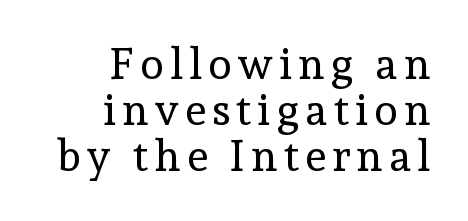
Q: Is the text bold? A: No.
Q: Is the text italic (slanted)? A: No, it is upright.
Q: Is the typeface a serif or a sans-serif typeface? A: Serif.
Q: Is the text underlined? A: No.
Q: How is the paragraph aligned? A: Right-aligned.
Q: Is the spacing between lines tight, normal or loose? A: Tight.
Q: Width (condensed, normal, or wide)? A: Normal.
Q: x-height? A: Medium.
Q: Monospaced? A: No.
